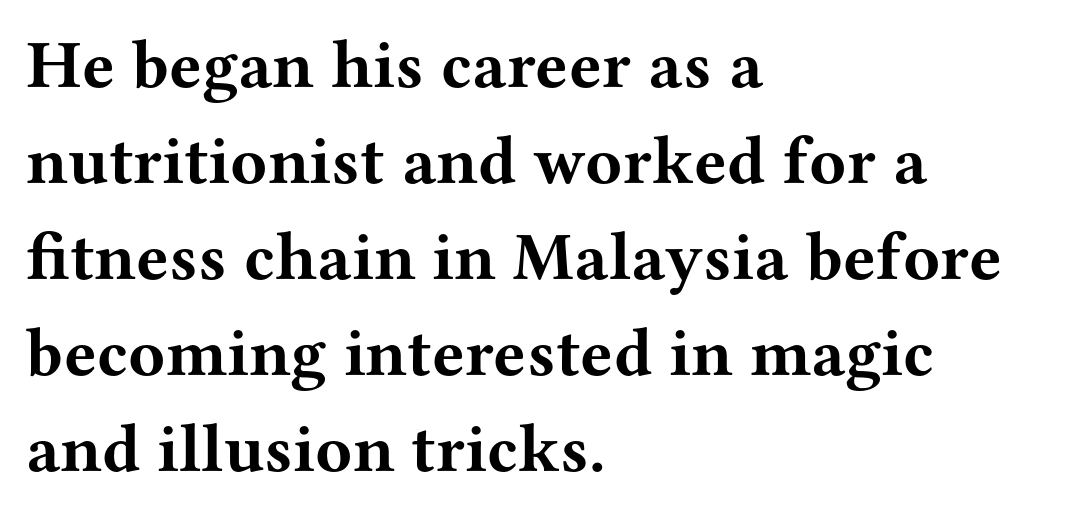
Q: Is the text bold? A: Yes.
Q: Is the text italic (slanted)? A: No, it is upright.
Q: Is the typeface a serif or a sans-serif typeface? A: Serif.
Q: Is the text underlined? A: No.
Q: How is the paragraph aligned? A: Left-aligned.
Q: Is the spacing between letters normal or unusually wide? A: Normal.
Q: Is the spacing between lines tight, normal or loose? A: Normal.
Q: Width (condensed, normal, or wide)? A: Wide.
Q: Stroke contrast? A: Medium.
Q: x-height? A: Medium.
Q: Monospaced? A: No.
